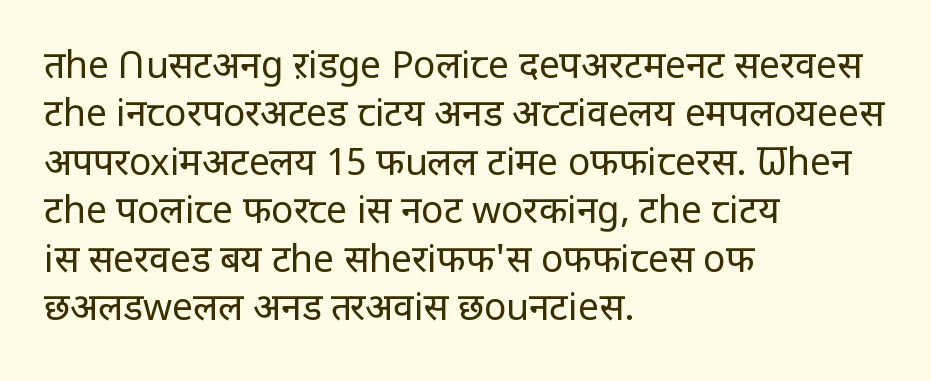
{"serif": "no", "italic": "no", "bold": "no", "weight": "regular", "width": "normal", "stroke_contrast": "low", "x_height": "large", "monospaced": "no", "underline": "no", "align": "left", "line_spacing": "normal", "line_spacing_ratio": 1.31, "letter_spacing": "normal", "letter_spacing_em": 0.0, "glyph_px": 37}
